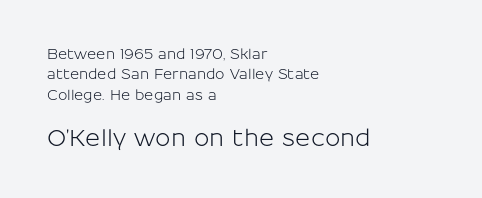
Top chunk: small. Bottom chunk: large. You could call the tracking neutral — neither tight nor loose. The lines are quadded left. This sample keeps an unexceptional amount of space between lines. Letters rest on an invisible, unmarked baseline. No italicization has been applied; the sample stays upright.
